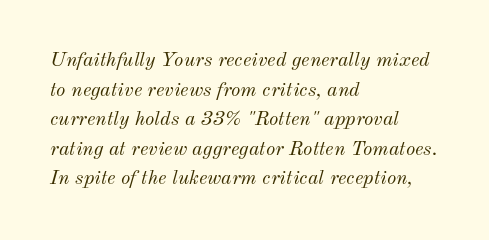
Reading down the block, your eye returns to a fixed left position each line. This sample uses an oblique cut, with every glyph tilted off the vertical. Weight: in the light-to-regular range. This rendering features lettering with no underline.
